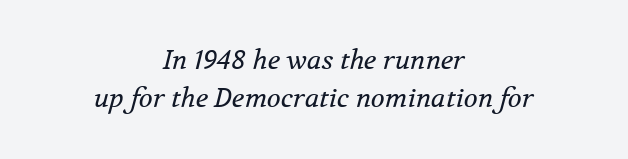
Q: Is the text bold? A: No.
Q: Is the text italic (slanted)? A: Yes, it leans right by about 12 degrees.
Q: Is the text underlined? A: No.
Q: How is the paragraph aligned? A: Centered.
Q: Is the spacing between letters normal or unusually wide? A: Normal.
Q: Is the spacing between lines tight, normal or loose? A: Normal.
